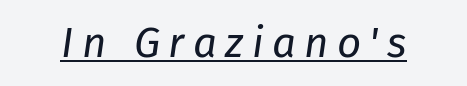
{"italic": "yes", "lean": "right", "slant_degrees": 8, "bold": "no", "weight": "regular", "width": "normal", "stroke_contrast": "low", "x_height": "medium", "monospaced": "no", "underline": "yes", "letter_spacing": "wide", "letter_spacing_em": 0.2, "glyph_px": 42}
